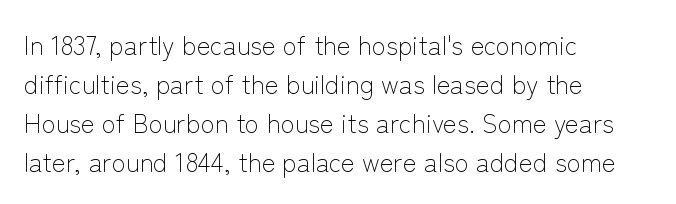
Each new line begins a customary step beneath the previous one. Students, note that the glyphs here touch the page at normal intervals. Letters rest on an invisible, unmarked baseline. Posture: upright roman.
